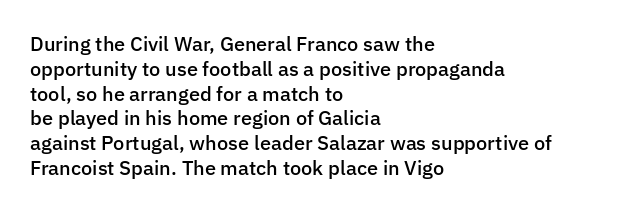
The image shows 20 px text type, upright; set left-aligned, line spacing 1.24x, normal letter spacing, not underlined.
